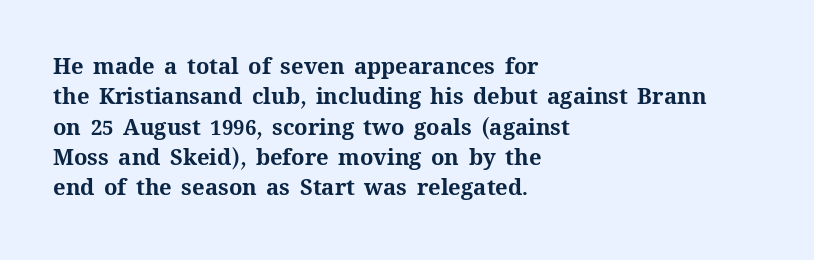
{"italic": "no", "bold": "yes", "underline": "no", "align": "left", "line_spacing": "normal", "line_spacing_ratio": 1.38, "letter_spacing": "normal", "letter_spacing_em": 0.0, "glyph_px": 22}
